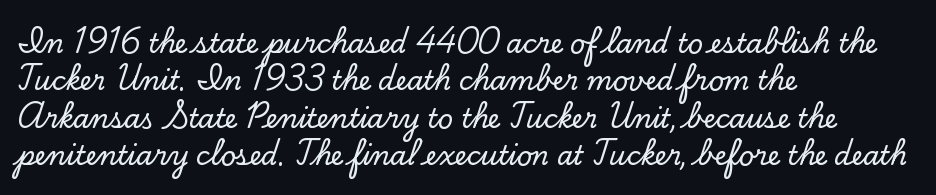
The image shows 26 px text type; set left-aligned, normal line spacing (1.44x), normal letter spacing, not underlined.
